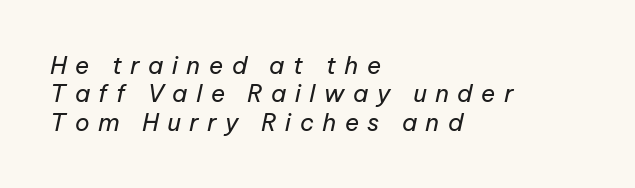
The image shows 24 px text type, italic (leaning right); set left-aligned, line spacing 1.18x, unusually wide letter spacing (+0.35 em), not underlined.
